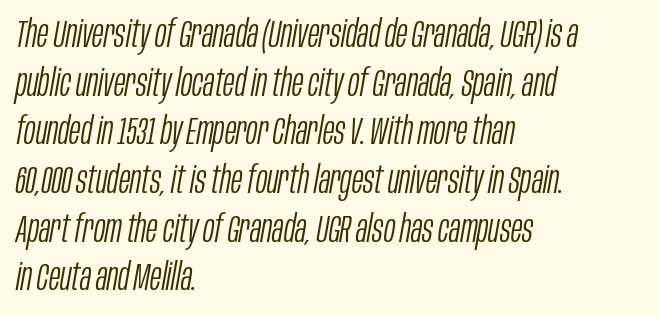
Quick note: underline off. The letters sit at their default tracking, neither squeezed nor spread. In CSS terms this would be text-align: left. The letterforms sit at book weight or below.
